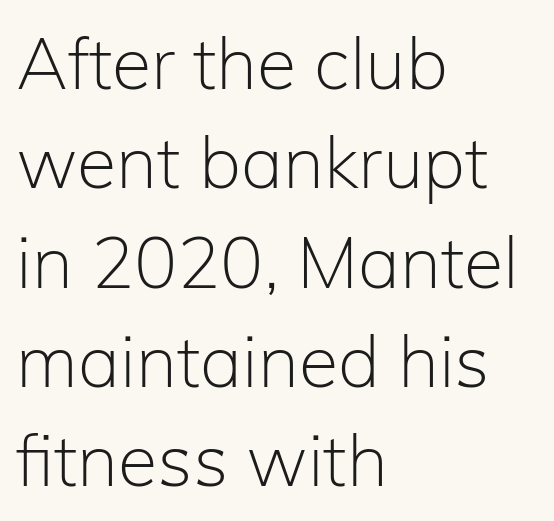
Spacing between characters is what you'd get straight out of the box. Check the space under the baseline: it is left empty. Is there any slant? The stems are plumb. Character widths vary here, with narrow letters taking less room than wide ones. The text block is weighted toward the left margin, trailing off unevenly rightward.
